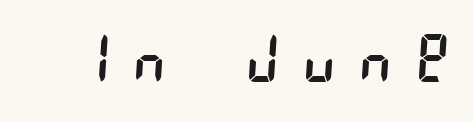
Q: Is the text bold? A: No.
Q: Is the typeface a serif or a sans-serif typeface? A: Sans-serif.
Q: Is the text underlined? A: No.
Q: Is the spacing between letters normal or unusually wide? A: Unusually wide.
Q: Width (condensed, normal, or wide)? A: Condensed.
Q: Stroke contrast? A: Low.
Q: x-height? A: Large.
